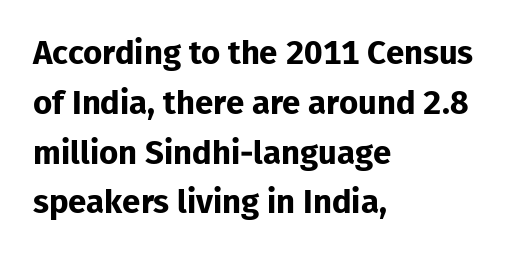
{"serif": "no", "italic": "no", "bold": "yes", "weight": "bold", "width": "normal", "stroke_contrast": "low", "x_height": "medium", "monospaced": "no", "underline": "no", "align": "left", "line_spacing": "normal", "line_spacing_ratio": 1.51, "letter_spacing": "normal", "letter_spacing_em": 0.0, "glyph_px": 33}
